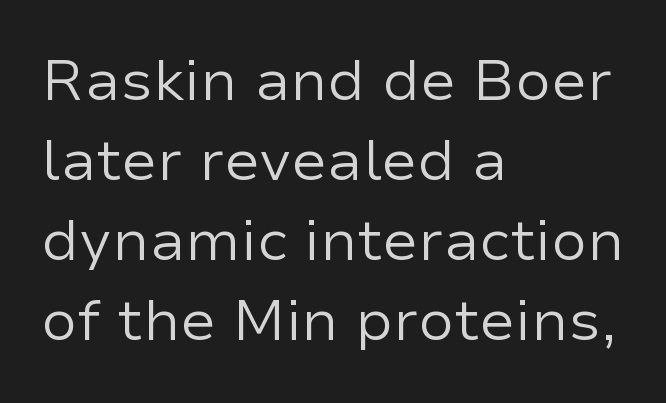
The image shows 58 px regular-weight sans-serif type, upright; set left-aligned, normal line spacing (1.38x), normal letter spacing, not underlined; low stroke contrast and a medium x-height.
